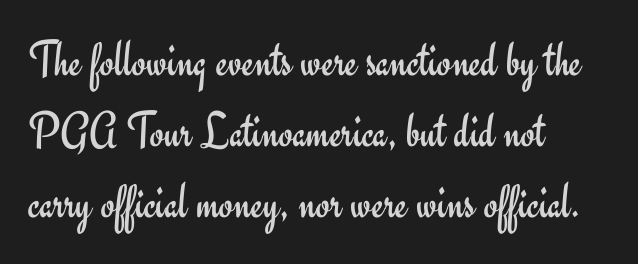
{"serif": "no", "bold": "no", "weight": "regular", "width": "normal", "stroke_contrast": "low", "x_height": "small", "monospaced": "no", "underline": "no", "align": "left", "line_spacing": "normal", "line_spacing_ratio": 1.39, "letter_spacing": "normal", "letter_spacing_em": 0.0, "glyph_px": 51}
